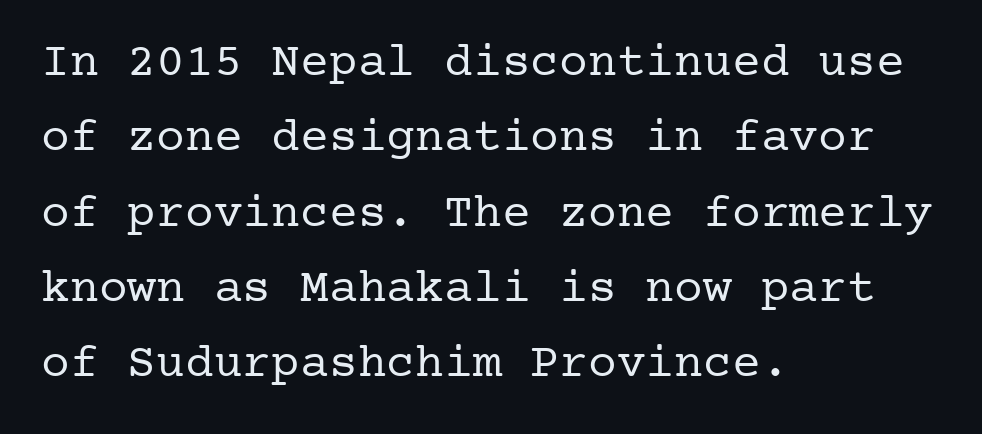
The image shows 48 px regular-weight serif type, upright; set left-aligned, normal line spacing (1.57x), normal letter spacing, not underlined; low stroke contrast and a medium x-height.
